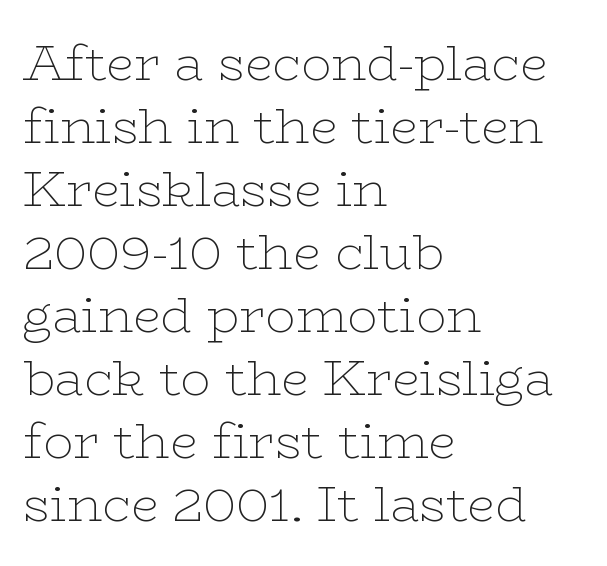
Q: Is the text bold? A: No.
Q: Is the text italic (slanted)? A: No, it is upright.
Q: Is the typeface a serif or a sans-serif typeface? A: Serif.
Q: Is the text underlined? A: No.
Q: How is the paragraph aligned? A: Left-aligned.
Q: Is the spacing between letters normal or unusually wide? A: Normal.
Q: Is the spacing between lines tight, normal or loose? A: Normal.
Q: Width (condensed, normal, or wide)? A: Wide.
Q: Stroke contrast? A: Low.
Q: x-height? A: Medium.
Q: Monospaced? A: No.
